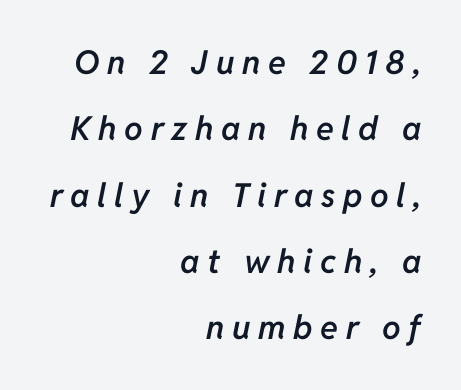
{"italic": "yes", "lean": "right", "slant_degrees": 11, "bold": "semi", "weight": "semibold", "width": "normal", "stroke_contrast": "low", "x_height": "medium", "monospaced": "no", "underline": "no", "align": "right", "line_spacing": "loose", "line_spacing_ratio": 2.01, "letter_spacing": "wide", "letter_spacing_em": 0.23, "glyph_px": 33}
